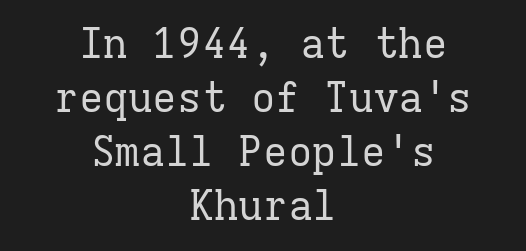
The rendering uses typewriter-style spacing with identical character cells. In CSS terms this would be text-align: center. Weight: in the light-to-regular range. Tracking here is standard; glyphs follow each other at the usual distance.
